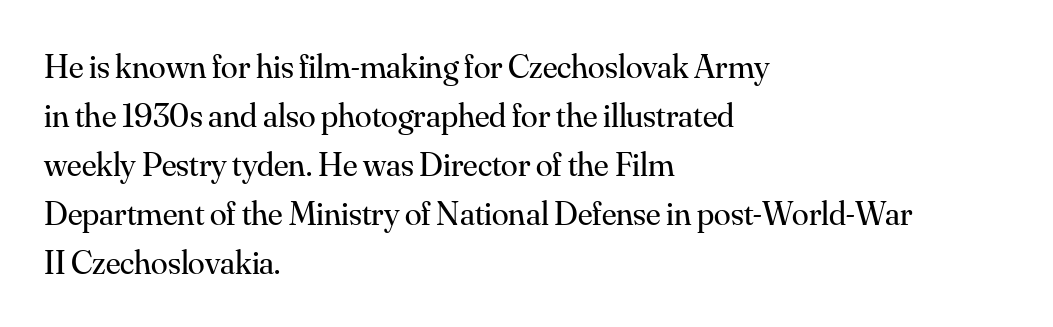
Q: Is the text bold? A: No.
Q: Is the text italic (slanted)? A: No, it is upright.
Q: Is the typeface a serif or a sans-serif typeface? A: Serif.
Q: Is the text underlined? A: No.
Q: How is the paragraph aligned? A: Left-aligned.
Q: Is the spacing between letters normal or unusually wide? A: Normal.
Q: Is the spacing between lines tight, normal or loose? A: Normal.
Q: Width (condensed, normal, or wide)? A: Normal.
Q: Stroke contrast? A: Medium.
Q: x-height? A: Small.
Q: Monospaced? A: No.
